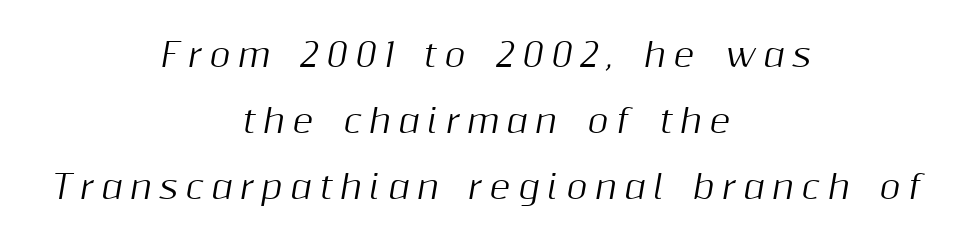
{"italic": "yes", "lean": "right", "slant_degrees": 10, "width": "normal", "stroke_contrast": "medium", "x_height": "medium", "monospaced": "no", "underline": "no", "align": "center", "line_spacing": "loose", "line_spacing_ratio": 2.07, "letter_spacing": "wide", "letter_spacing_em": 0.24, "glyph_px": 32}
